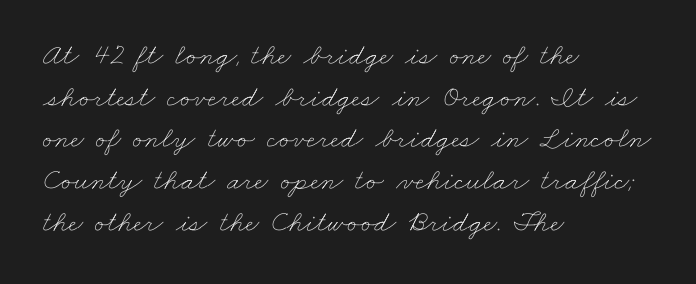
The image shows 30 px thin, wide type; set left-aligned, normal line spacing (1.39x), normal letter spacing, not underlined; low stroke contrast and a small x-height.
